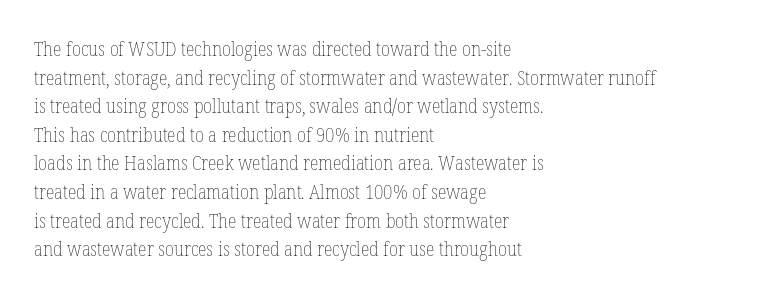
Q: Is the text bold? A: No.
Q: Is the text italic (slanted)? A: No, it is upright.
Q: Is the text underlined? A: No.
Q: How is the paragraph aligned? A: Left-aligned.
Q: Is the spacing between letters normal or unusually wide? A: Normal.
Q: Is the spacing between lines tight, normal or loose? A: Normal.
